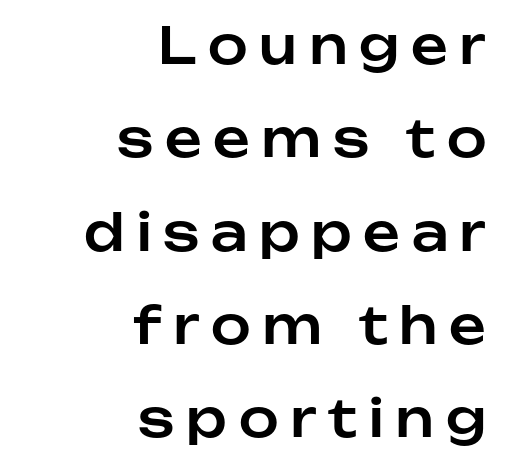
{"serif": "no", "italic": "no", "width": "normal", "stroke_contrast": "low", "x_height": "medium", "monospaced": "no", "underline": "no", "align": "right", "line_spacing_ratio": 1.83, "letter_spacing": "wide", "letter_spacing_em": 0.23, "glyph_px": 51}
